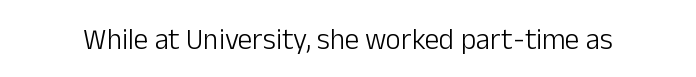
Q: Is the text bold? A: No.
Q: Is the text italic (slanted)? A: No, it is upright.
Q: Is the typeface a serif or a sans-serif typeface? A: Sans-serif.
Q: Is the text underlined? A: No.
Q: Is the spacing between letters normal or unusually wide? A: Normal.
Q: Width (condensed, normal, or wide)? A: Normal.
Q: Stroke contrast? A: Low.
Q: x-height? A: Medium.
Q: Monospaced? A: No.
